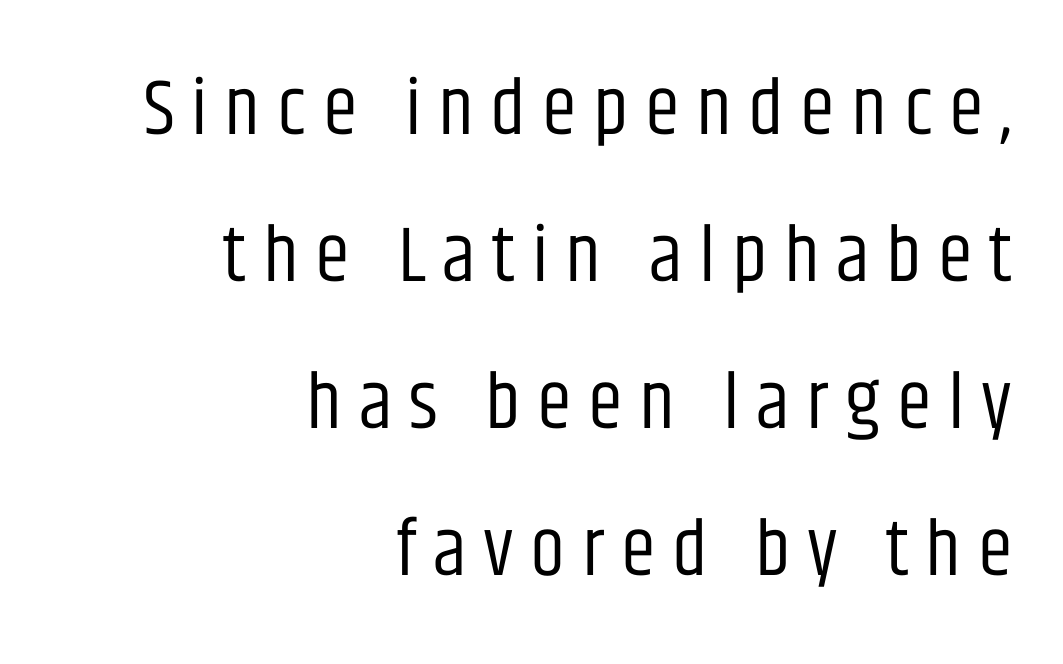
Q: Is the text bold? A: No.
Q: Is the text italic (slanted)? A: No, it is upright.
Q: Is the typeface a serif or a sans-serif typeface? A: Sans-serif.
Q: Is the text underlined? A: No.
Q: How is the paragraph aligned? A: Right-aligned.
Q: Is the spacing between letters normal or unusually wide? A: Unusually wide.
Q: Width (condensed, normal, or wide)? A: Condensed.
Q: Stroke contrast? A: Low.
Q: x-height? A: Large.
Q: Monospaced? A: No.
